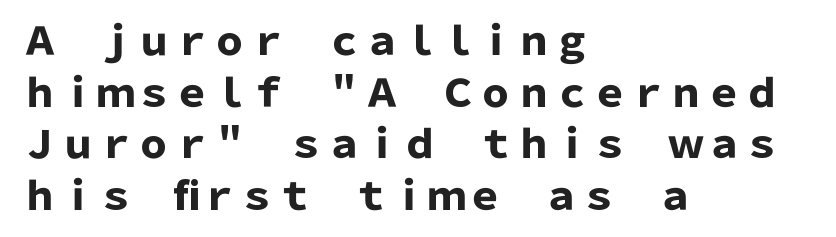
The image shows 38 px heavy sans-serif type, upright; set left-aligned, normal line spacing (1.36x), normal letter spacing, not underlined; low stroke contrast and a medium x-height.
